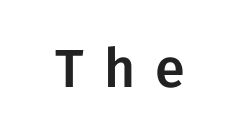
Q: Is the text italic (slanted)? A: No, it is upright.
Q: Is the typeface a serif or a sans-serif typeface? A: Sans-serif.
Q: Is the text underlined? A: No.
Q: Is the spacing between letters normal or unusually wide? A: Unusually wide.
Q: Width (condensed, normal, or wide)? A: Normal.
Q: Stroke contrast? A: Low.
Q: x-height? A: Medium.
Q: Monospaced? A: No.
